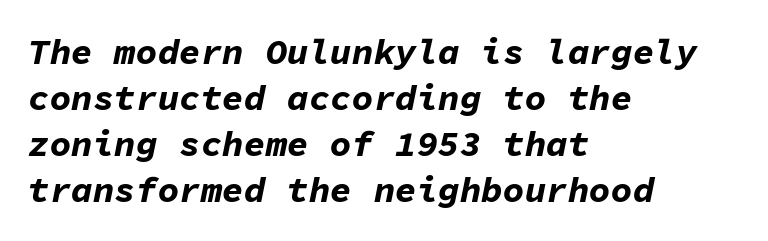
Tracking value appears to be zero — textbook default spacing. Set as a true bold cut, around the 700 mark. The face used here has a pronounced slope to its letters. Each row of text sits above clean, open space.
